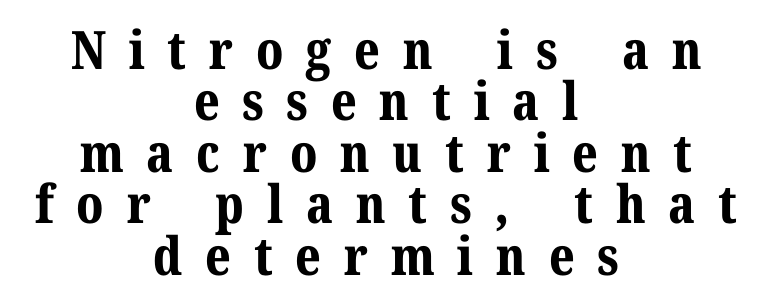
Q: Is the text bold? A: Yes.
Q: Is the text italic (slanted)? A: No, it is upright.
Q: Is the typeface a serif or a sans-serif typeface? A: Serif.
Q: Is the text underlined? A: No.
Q: How is the paragraph aligned? A: Centered.
Q: Is the spacing between letters normal or unusually wide? A: Unusually wide.
Q: Is the spacing between lines tight, normal or loose? A: Tight.
Q: Width (condensed, normal, or wide)? A: Normal.
Q: Stroke contrast? A: Medium.
Q: x-height? A: Medium.
Q: Monospaced? A: No.
